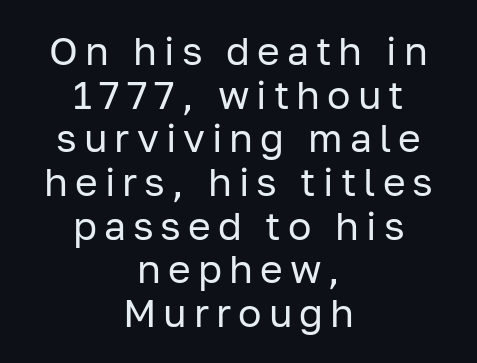
A sans-serif font was chosen for this passage. The space directly below the letters is spotless. Does the copy run flush right? No — it is centered line by line. Interline gaps are noticeably narrow in this sample. Upright lettering throughout. This is not heavy type; no bold has been used.
